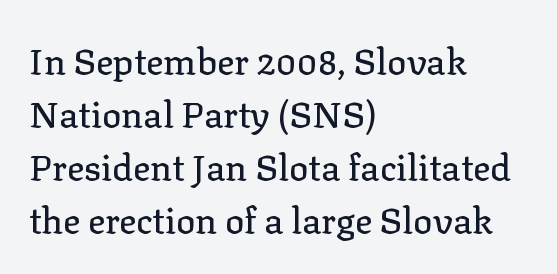
Q: Is the text italic (slanted)? A: No, it is upright.
Q: Is the typeface a serif or a sans-serif typeface? A: Serif.
Q: Is the text underlined? A: No.
Q: How is the paragraph aligned? A: Left-aligned.
Q: Is the spacing between letters normal or unusually wide? A: Normal.
Q: Is the spacing between lines tight, normal or loose? A: Normal.
Q: Width (condensed, normal, or wide)? A: Normal.
Q: Stroke contrast? A: Low.
Q: x-height? A: Medium.
Q: Monospaced? A: No.
